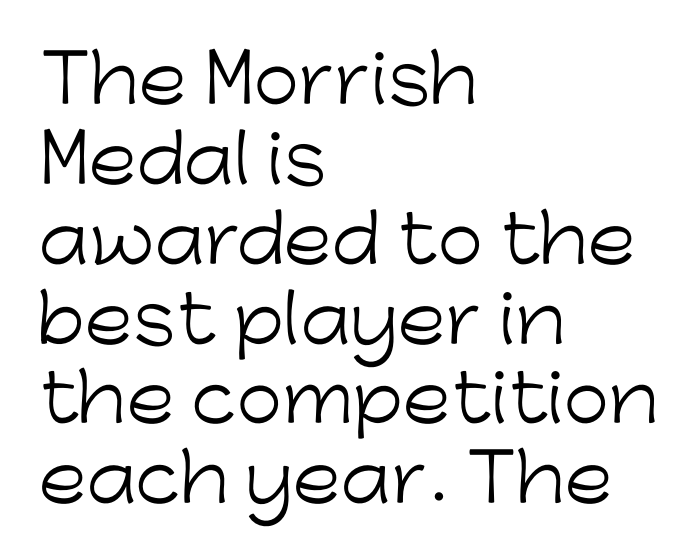
The image shows 66 px light sans-serif type, upright; set left-aligned, line spacing 1.21x, normal letter spacing, not underlined; low stroke contrast and a medium x-height.
